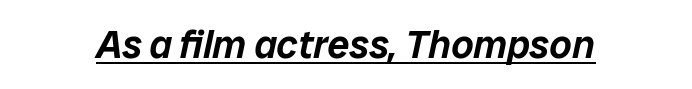
The image shows 39 px text type, italic (leaning right); set normal letter spacing, underlined; low stroke contrast and a medium x-height.
